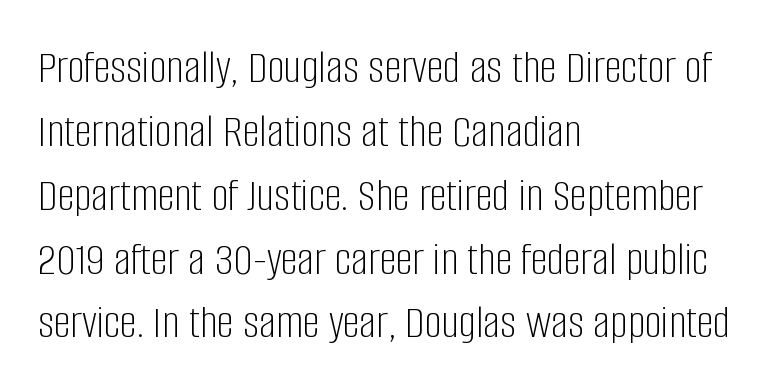
Q: Is the text bold? A: No.
Q: Is the text italic (slanted)? A: No, it is upright.
Q: Is the typeface a serif or a sans-serif typeface? A: Sans-serif.
Q: Is the text underlined? A: No.
Q: How is the paragraph aligned? A: Left-aligned.
Q: Is the spacing between letters normal or unusually wide? A: Normal.
Q: Is the spacing between lines tight, normal or loose? A: Normal.
Q: Width (condensed, normal, or wide)? A: Condensed.
Q: Stroke contrast? A: Low.
Q: x-height? A: Large.
Q: Monospaced? A: No.
